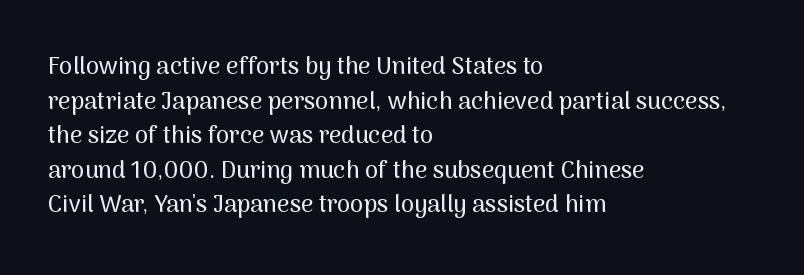
The image shows 24 px text type, upright; set left-aligned, normal line spacing (1.44x), normal letter spacing, not underlined.
